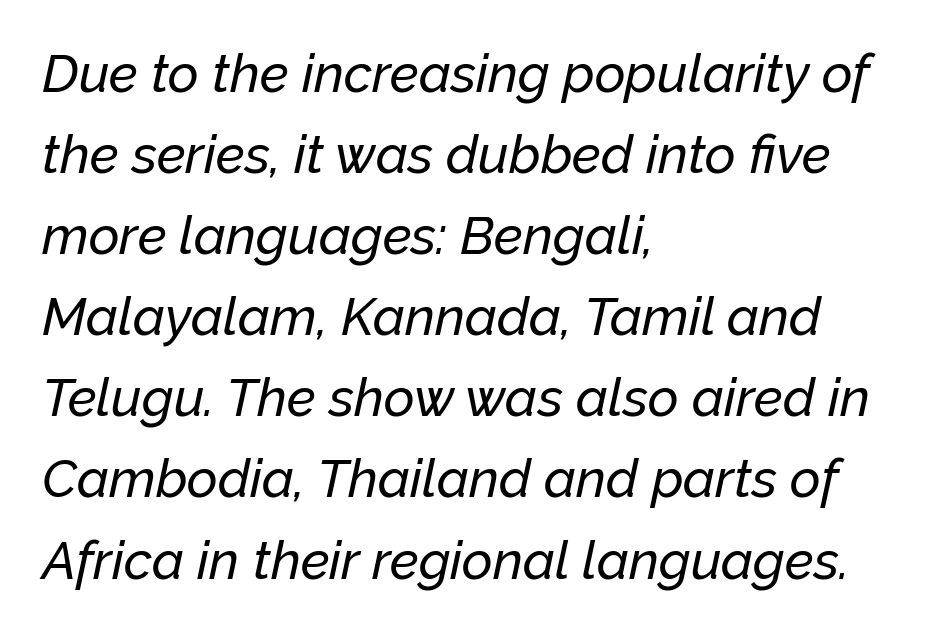
Q: Is the text italic (slanted)? A: Yes, it leans right by about 12 degrees.
Q: Is the text underlined? A: No.
Q: How is the paragraph aligned? A: Left-aligned.
Q: Is the spacing between letters normal or unusually wide? A: Normal.
Q: Is the spacing between lines tight, normal or loose? A: Normal.
Q: Width (condensed, normal, or wide)? A: Normal.
Q: Stroke contrast? A: Low.
Q: x-height? A: Medium.
Q: Monospaced? A: No.
